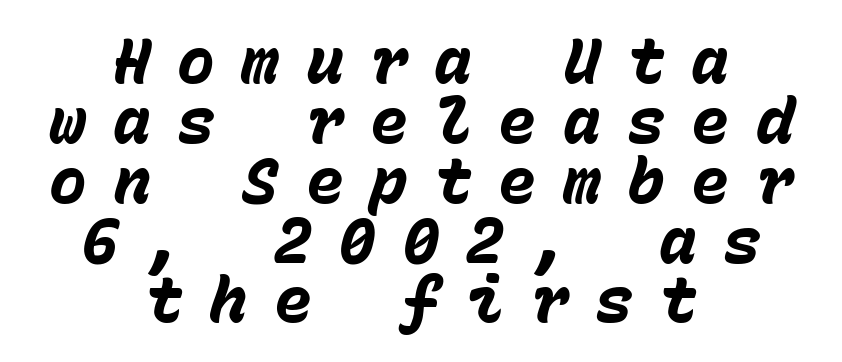
Rows of type sit shoulder to shoulder in the vertical direction. The gap between lines stays unmarked. Note the uniform advance width — an 'i' takes as much space as an 'm'. The passage shown leans; its letterforms are oblique. This sample uses expanded letter spacing, leaving extra air between glyphs.
